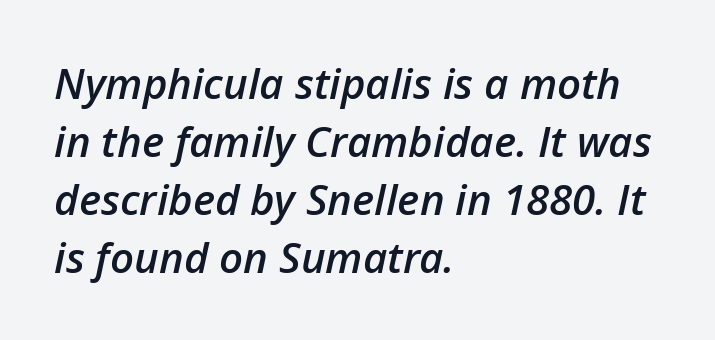
Unmarked baselines from the first word to the last. These lines keep a tight, regular rhythm from letter to letter. Looks like regular typesetting: each glyph gets only the width it needs. The leading is moderate, giving the passage an even texture.
